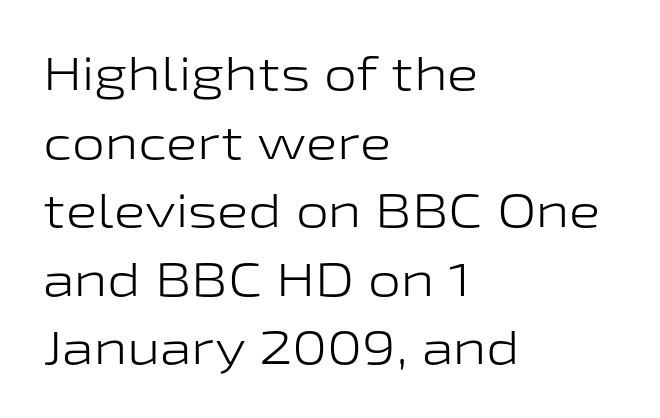
The strip under each line holds only bare page. A typesetter would call this proportional, since set widths differ per character. Short note: letters normally spaced. The specimen reads as upright at a glance. A student would call this left alignment; a typographer would say flush left, rag right. The leading is moderate, giving the passage an even texture.
